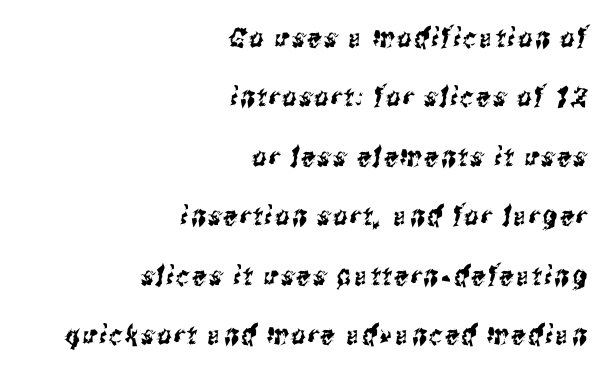
Q: Is the text underlined? A: No.
Q: How is the paragraph aligned? A: Right-aligned.
Q: Is the spacing between lines tight, normal or loose? A: Loose.
